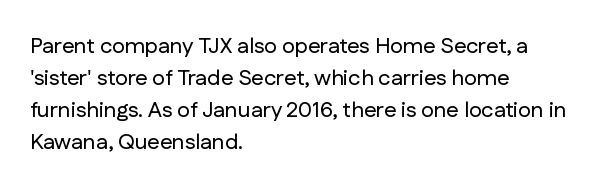
The image shows 22 px text type, upright; set left-aligned, normal line spacing (1.45x), normal letter spacing, not underlined.
